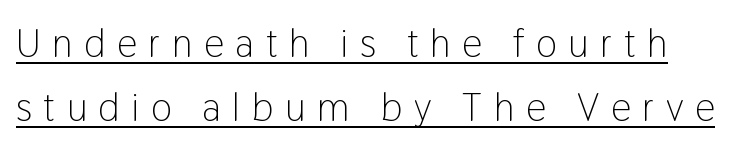
Notice how a bar underscores the lettering throughout. Substantial extra tracking has been applied to these lines. Classification — sans serif. A quiet, ordinary-to-light weight characterises the typeface. A normal amount of white space separates one row of letters from the next.
